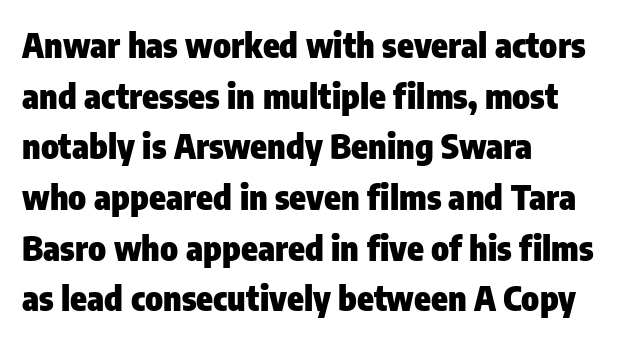
{"serif": "no", "italic": "no", "bold": "yes", "weight": "heavy", "width": "condensed", "stroke_contrast": "low", "x_height": "medium", "monospaced": "no", "underline": "no", "align": "left", "line_spacing": "normal", "line_spacing_ratio": 1.49, "letter_spacing": "normal", "letter_spacing_em": 0.0, "glyph_px": 34}
